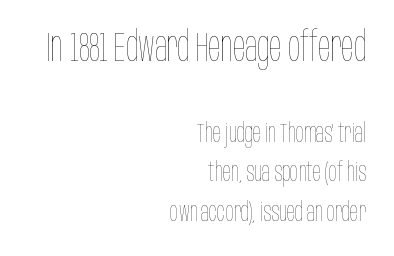
{"italic": "no", "bold": "no", "weight": "thin", "width": "condensed", "stroke_contrast": "low", "x_height": "large", "monospaced": "no", "underline": "no", "align": "right", "line_spacing": "normal", "line_spacing_ratio": 1.45, "letter_spacing": "normal", "letter_spacing_em": 0.0, "larger_block": "first", "size_ratio": 1.52, "glyph_px": 41}
